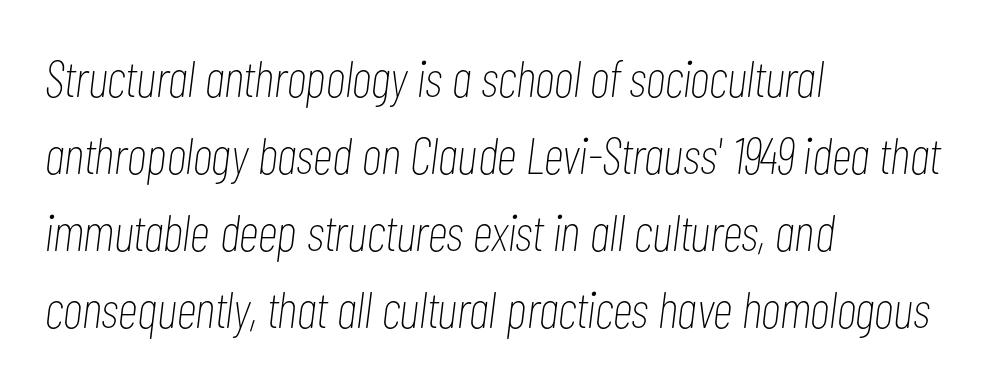
{"italic": "yes", "lean": "right", "slant_degrees": 7, "bold": "no", "weight": "thin", "width": "condensed", "stroke_contrast": "low", "x_height": "medium", "monospaced": "no", "underline": "no", "align": "left", "line_spacing": "normal", "line_spacing_ratio": 1.48, "letter_spacing": "normal", "letter_spacing_em": 0.0, "glyph_px": 52}
